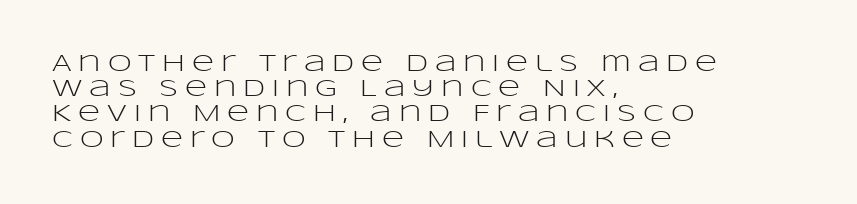
In terms of posture, this sample is upright. The typeface has the unassuming heft of standard copy or less. Vertical spacing — tight. Someone cranked the tracking dial way up on this one. The passage is arranged the way most books set body copy — flush left.
